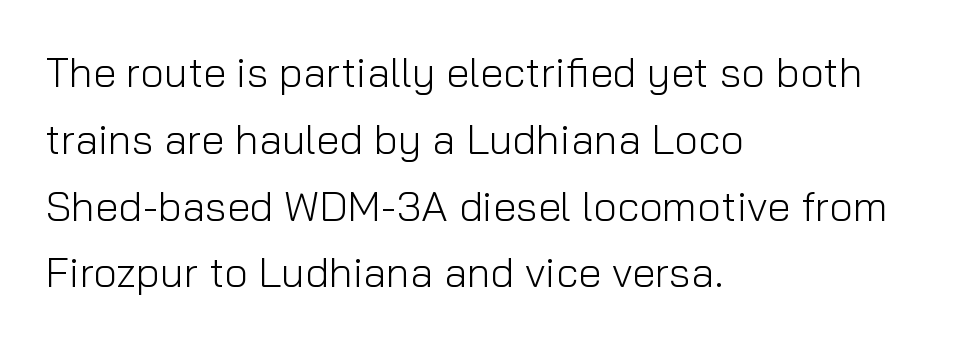
The image shows 42 px light sans-serif type, upright; set left-aligned, normal line spacing (1.59x), normal letter spacing, not underlined; low stroke contrast and a medium x-height.
